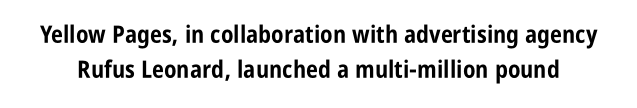
{"italic": "no", "bold": "yes", "underline": "no", "line_spacing": "normal", "line_spacing_ratio": 1.47, "letter_spacing": "normal", "letter_spacing_em": 0.0, "glyph_px": 24}
